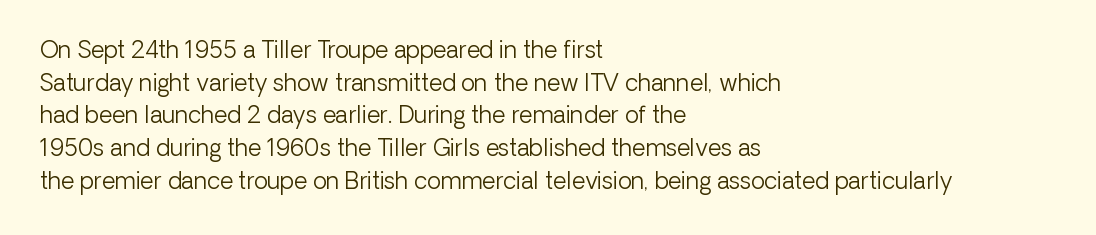
The image shows 23 px text type, upright; set left-aligned, normal line spacing (1.42x), normal letter spacing, not underlined.
